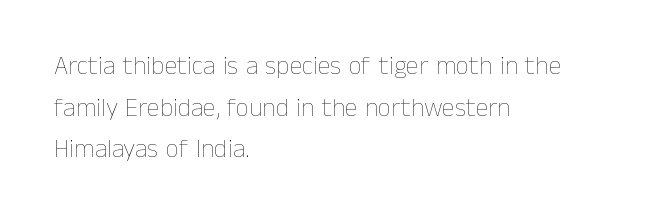
Q: Is the text bold? A: No.
Q: Is the text italic (slanted)? A: No, it is upright.
Q: Is the text underlined? A: No.
Q: How is the paragraph aligned? A: Left-aligned.
Q: Is the spacing between letters normal or unusually wide? A: Normal.
Q: Is the spacing between lines tight, normal or loose? A: Normal.
